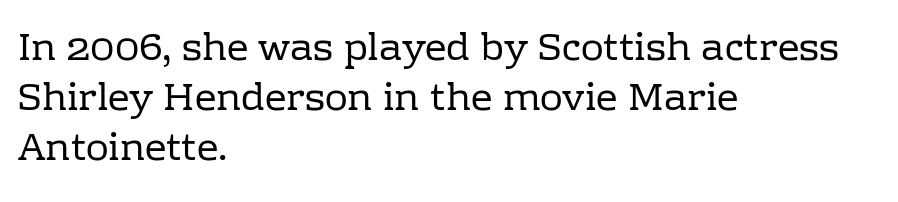
The image shows 38 px regular-weight serif type, upright; set left-aligned, normal line spacing (1.31x), normal letter spacing, not underlined; low stroke contrast and a medium x-height.
